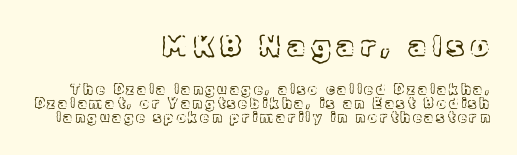
You get the large type first, then a drop to smaller type. Honestly, there is no underline to notice here at all. The gaps between neighbouring characters are conspicuously large. Does the lettering tilt? It doesn't — this is upright. Quick note: interline space is minimal. These lines are rendered in a variable-pitch font.
